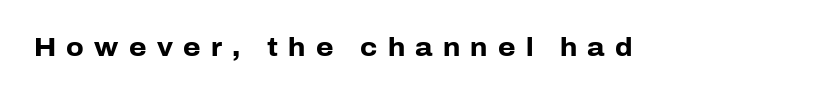
{"italic": "no", "bold": "yes", "underline": "no", "letter_spacing": "wide", "letter_spacing_em": 0.41, "glyph_px": 25}
